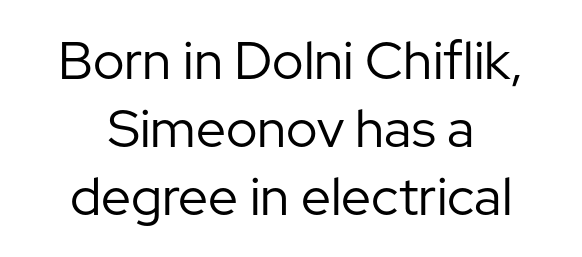
{"serif": "no", "italic": "no", "bold": "no", "weight": "regular", "width": "normal", "stroke_contrast": "low", "x_height": "medium", "monospaced": "no", "underline": "no", "align": "center", "line_spacing": "normal", "line_spacing_ratio": 1.28, "letter_spacing": "normal", "letter_spacing_em": 0.0, "glyph_px": 53}
